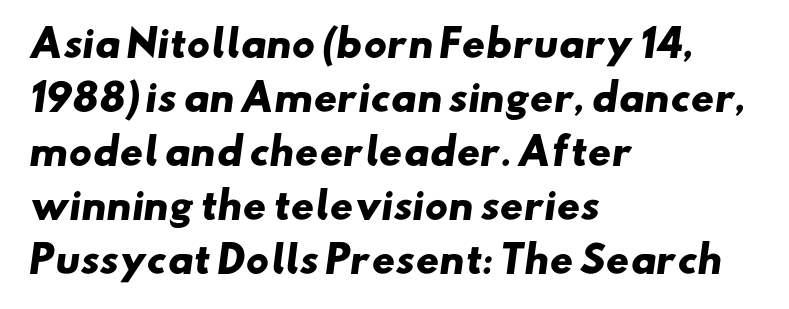
{"serif": "no", "bold": "yes", "weight": "heavy", "width": "wide", "stroke_contrast": "low", "x_height": "small", "monospaced": "no", "underline": "no", "align": "left", "line_spacing": "normal", "line_spacing_ratio": 1.5, "letter_spacing": "normal", "letter_spacing_em": 0.0, "glyph_px": 36}
